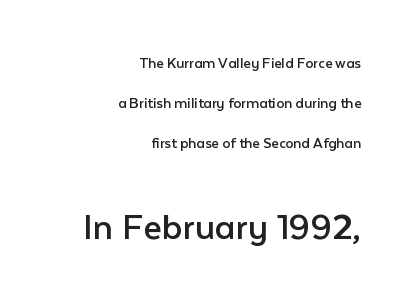
{"serif": "no", "italic": "no", "bold": "no", "weight": "regular", "width": "normal", "stroke_contrast": "low", "x_height": "medium", "monospaced": "no", "underline": "no", "align": "right", "line_spacing": "loose", "line_spacing_ratio": 2.5, "letter_spacing": "normal", "letter_spacing_em": 0.0, "larger_block": "second", "size_ratio": 2.5, "glyph_px": 40}
